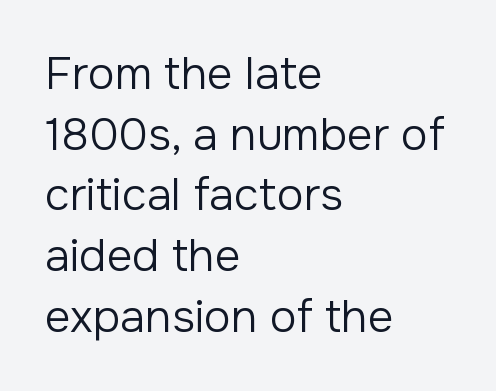
Character widths vary here, with narrow letters taking less room than wide ones. The passage shown has conventional tracking throughout. If you drew a ruler down the left edge, every line would touch it. In terms of leading, this rendering sits right in the middle.
